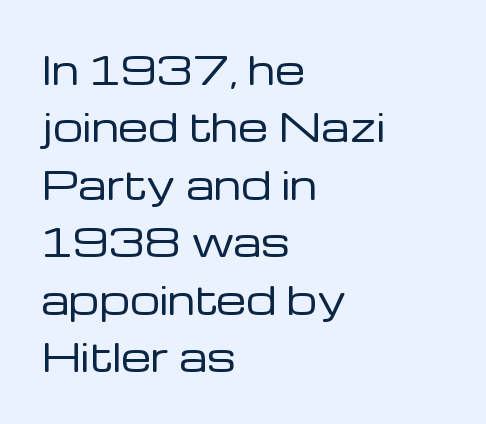
{"serif": "no", "italic": "no", "bold": "no", "weight": "regular", "width": "normal", "stroke_contrast": "low", "x_height": "medium", "monospaced": "no", "underline": "no", "align": "left", "line_spacing": "normal", "line_spacing_ratio": 1.51, "letter_spacing": "normal", "letter_spacing_em": 0.0, "glyph_px": 38}
